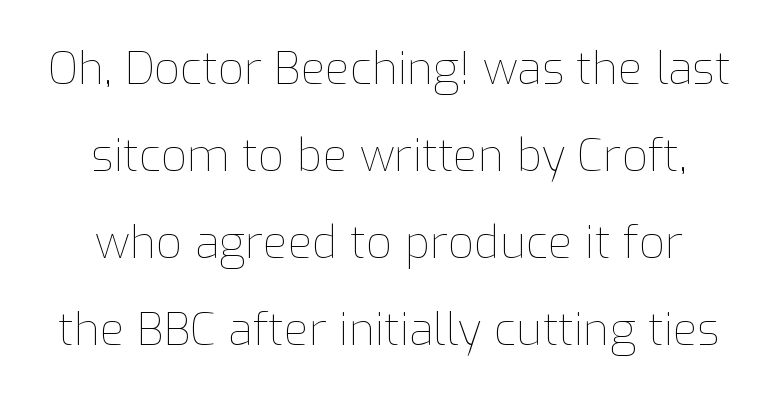
The image shows 45 px thin type, upright; set centered, loose line spacing (1.93x), normal letter spacing, not underlined; low stroke contrast and a medium x-height.
